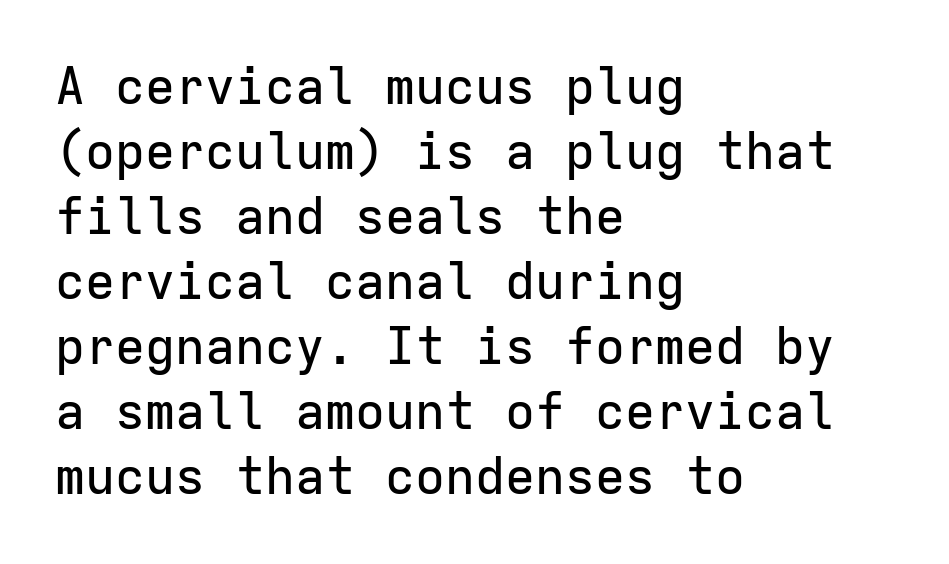
Normally led — the rows are evenly, conventionally spaced. Italic: no, the glyphs are upright roman. Left-aligned paragraph, ragged on the right. Typographically, this falls in the sans-serif category. Inter-character spacing is left at the font's built-in metrics.
